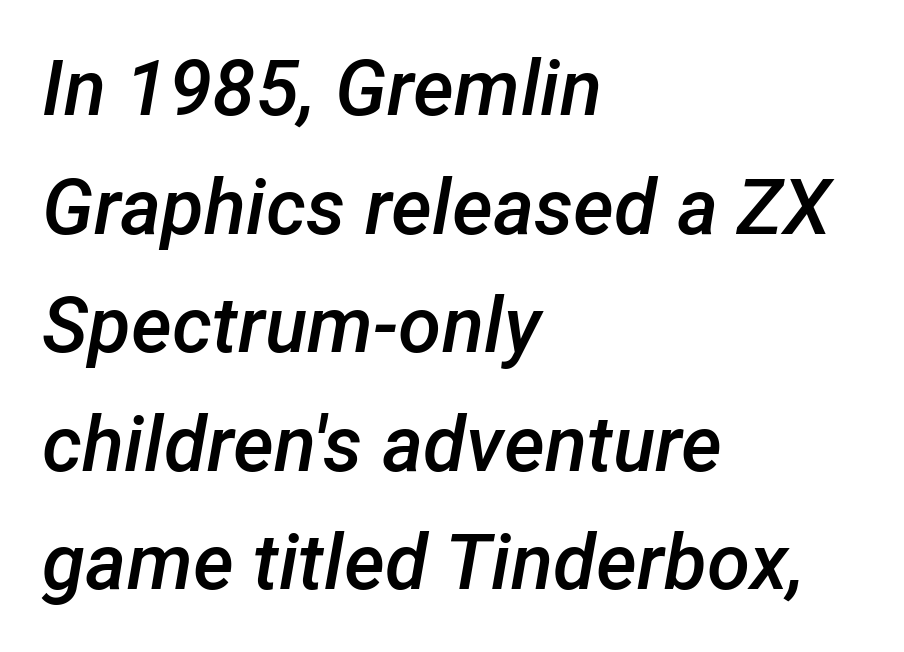
The image shows 78 px semibold type, italic (leaning right); set left-aligned, normal line spacing (1.52x), normal letter spacing, not underlined; low stroke contrast and a medium x-height.
